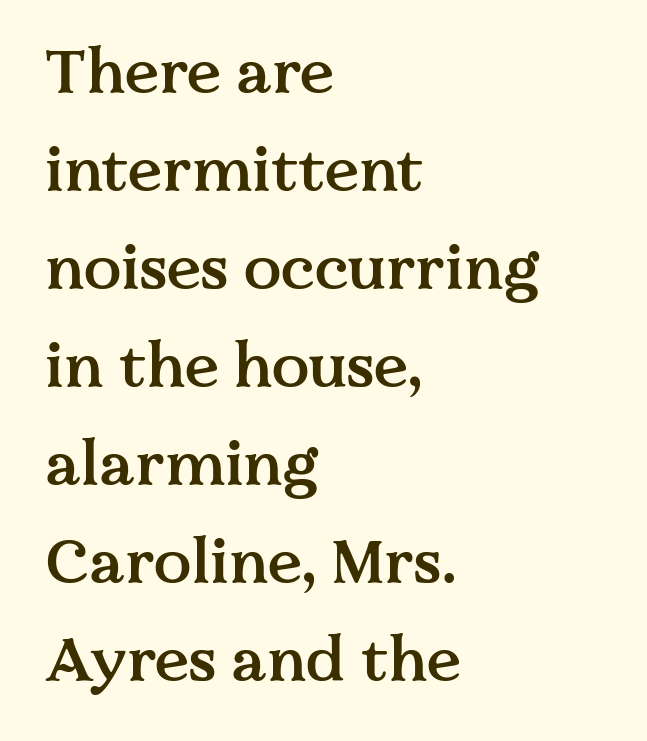
The image shows 62 px semibold serif type, upright; set left-aligned, normal line spacing (1.58x), normal letter spacing, not underlined; medium stroke contrast and a medium x-height.
